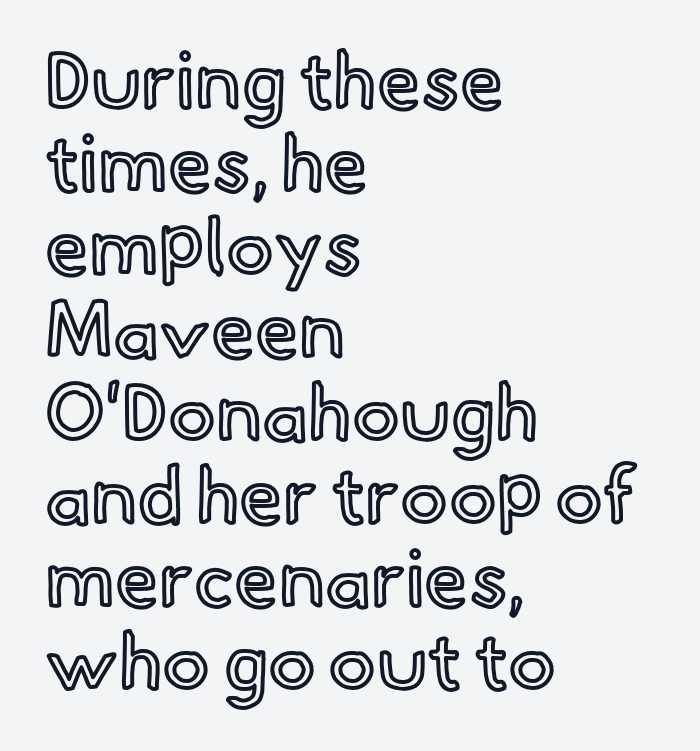
The paragraph shown leans on its left margin. Do the letters lean? They stand straight. Successive baselines arrive quickly, one right under another. Each row of text sits above clean, open space. You could call the tracking neutral — neither tight nor loose. These lines are rendered in a variable-pitch font.
